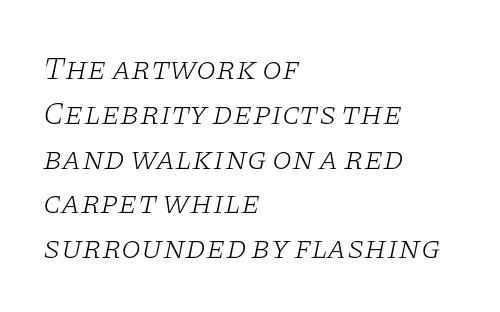
Q: Is the text bold? A: No.
Q: Is the text italic (slanted)? A: Yes, it leans right by about 11 degrees.
Q: Is the typeface a serif or a sans-serif typeface? A: Serif.
Q: Is the text underlined? A: No.
Q: How is the paragraph aligned? A: Left-aligned.
Q: Is the spacing between letters normal or unusually wide? A: Normal.
Q: Is the spacing between lines tight, normal or loose? A: Normal.
Q: Width (condensed, normal, or wide)? A: Wide.
Q: Stroke contrast? A: Low.
Q: x-height? A: Large.
Q: Monospaced? A: No.
